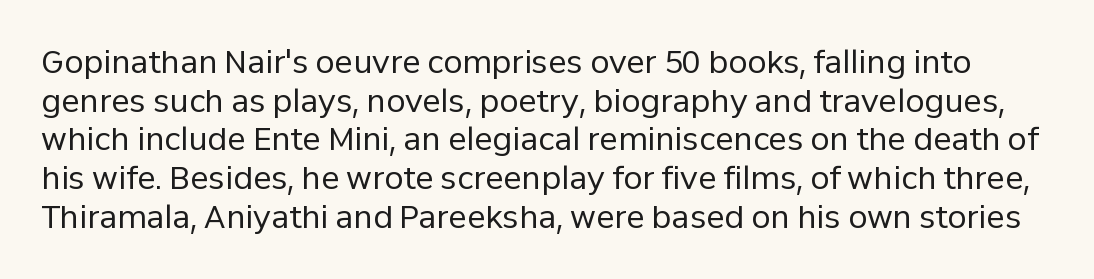
Weight: regular or lighter. Vertically, the passage feels balanced, rows spaced as you'd expect. Typographically, this falls in the sans-serif category. The letters sit at their default tracking, neither squeezed nor spread. Characters remain perfectly vertical along every line. The baseline area is clear.
